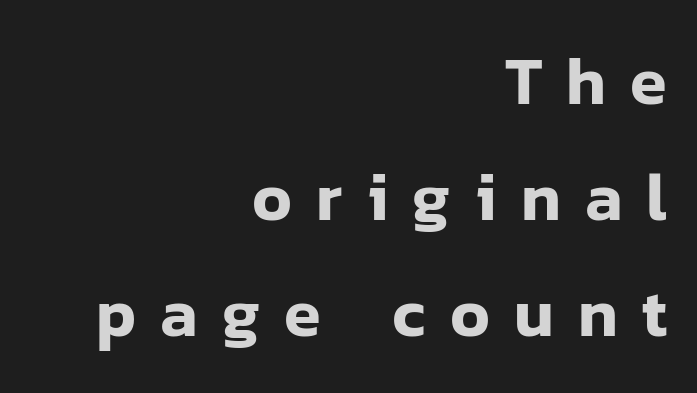
The image shows 67 px sans-serif type, upright; set right-aligned, line spacing 1.73x, unusually wide letter spacing (+0.36 em), not underlined; low stroke contrast and a medium x-height.
